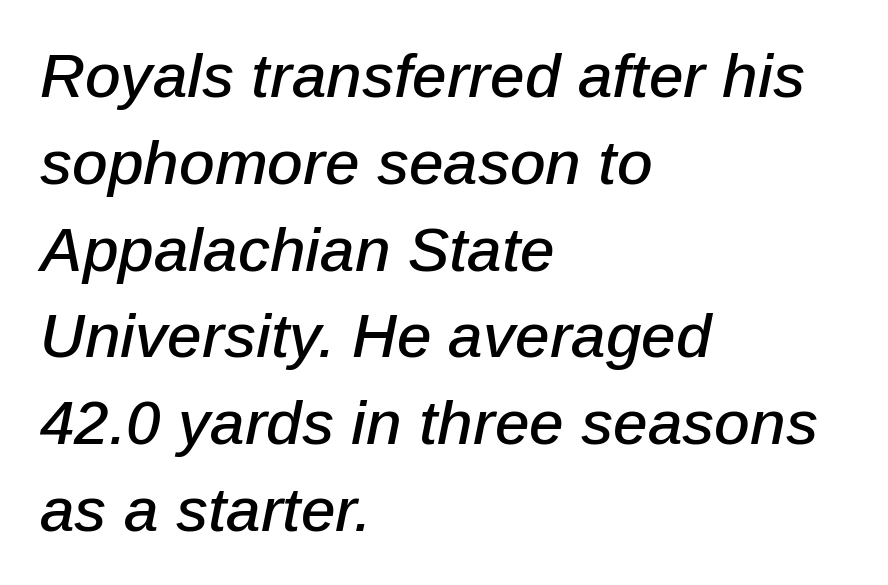
Q: Is the text italic (slanted)? A: Yes, it leans right by about 12 degrees.
Q: Is the text underlined? A: No.
Q: How is the paragraph aligned? A: Left-aligned.
Q: Is the spacing between letters normal or unusually wide? A: Normal.
Q: Is the spacing between lines tight, normal or loose? A: Normal.
Q: Width (condensed, normal, or wide)? A: Normal.
Q: Stroke contrast? A: Low.
Q: x-height? A: Medium.
Q: Monospaced? A: No.
